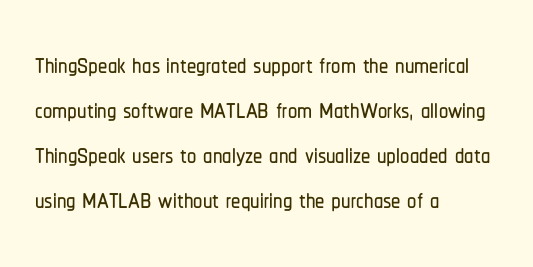
{"serif": "no", "italic": "no", "width": "condensed", "stroke_contrast": "low", "x_height": "medium", "monospaced": "no", "underline": "no", "align": "left", "line_spacing_ratio": 1.22, "letter_spacing": "normal", "letter_spacing_em": 0.0, "glyph_px": 37}
